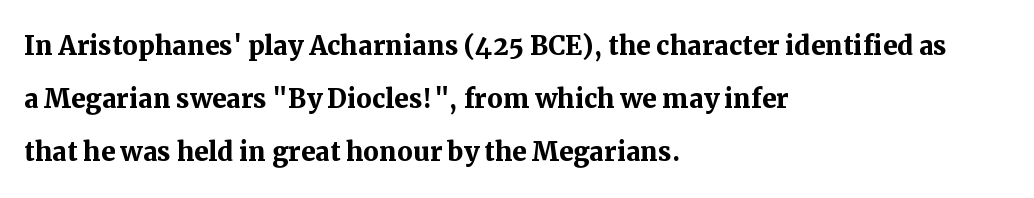
The image shows 35 px semibold serif type, upright; set left-aligned, normal line spacing (1.52x), normal letter spacing, not underlined; medium stroke contrast and a medium x-height.
